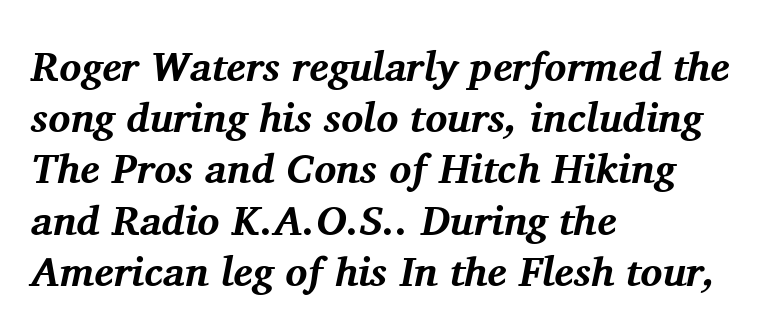
Line spacing here is normal. Typographic density is high because the face is bold. The paragraph has a hard left edge and a soft right edge. Think of a printed novel: that variable character pitch is what you see here.
